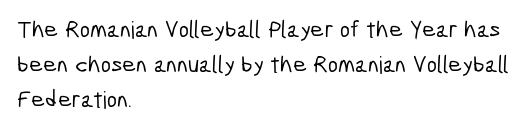
Students, note that the glyphs here touch the page at normal intervals. Left-aligned paragraph, ragged on the right. Check the space under the baseline: it is left empty. Notice how descenders clear the ascenders below comfortably — that's standard leading.
